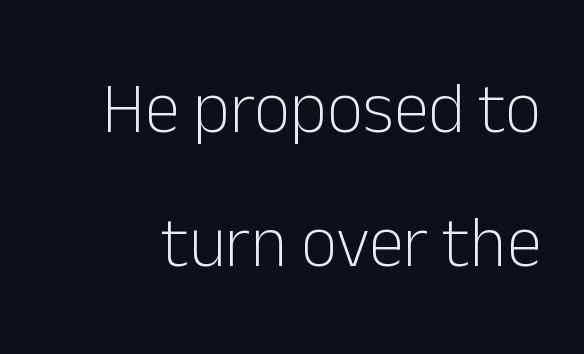
{"serif": "no", "italic": "no", "bold": "no", "weight": "light", "width": "normal", "stroke_contrast": "low", "x_height": "medium", "monospaced": "no", "underline": "no", "line_spacing_ratio": 1.89, "letter_spacing": "normal", "letter_spacing_em": 0.0, "glyph_px": 71}
